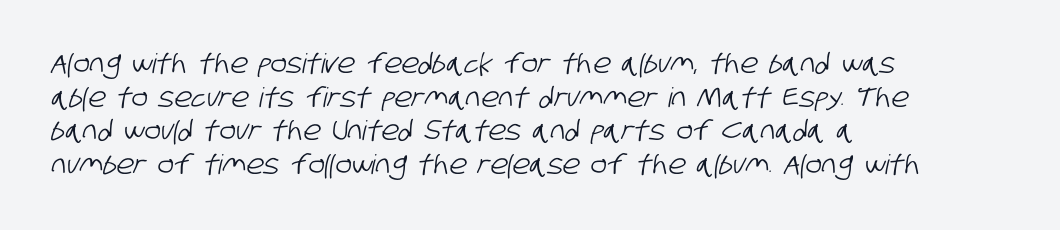
Q: Is the text underlined? A: No.
Q: How is the paragraph aligned? A: Left-aligned.
Q: Is the spacing between letters normal or unusually wide? A: Normal.
Q: Is the spacing between lines tight, normal or loose? A: Normal.
